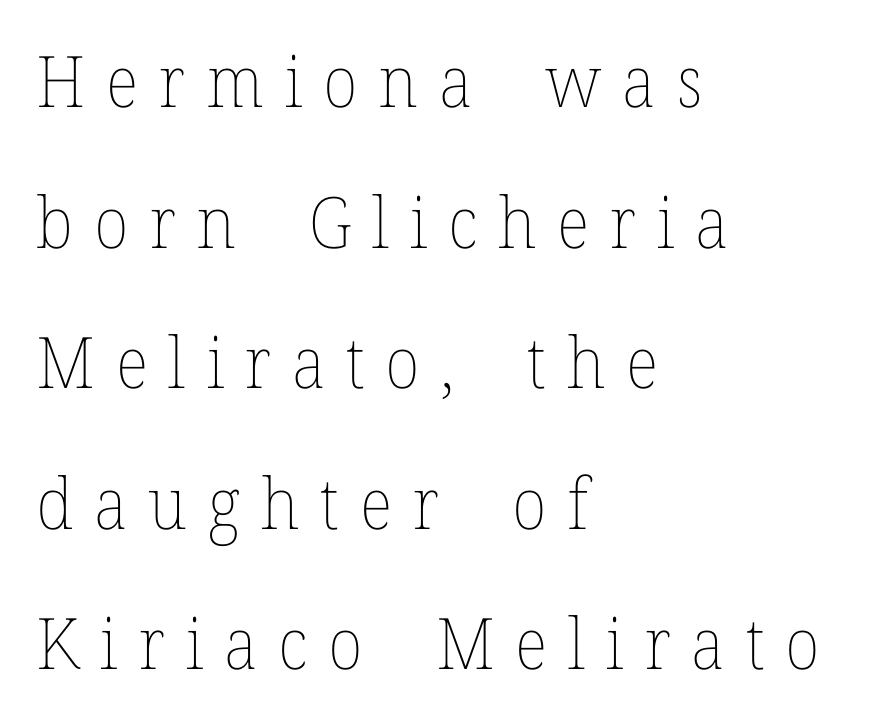
Q: Is the text bold? A: No.
Q: Is the text italic (slanted)? A: No, it is upright.
Q: Is the text underlined? A: No.
Q: How is the paragraph aligned? A: Left-aligned.
Q: Is the spacing between letters normal or unusually wide? A: Unusually wide.
Q: Is the spacing between lines tight, normal or loose? A: Loose.
Q: Width (condensed, normal, or wide)? A: Normal.
Q: Stroke contrast? A: Low.
Q: x-height? A: Medium.
Q: Monospaced? A: No.
